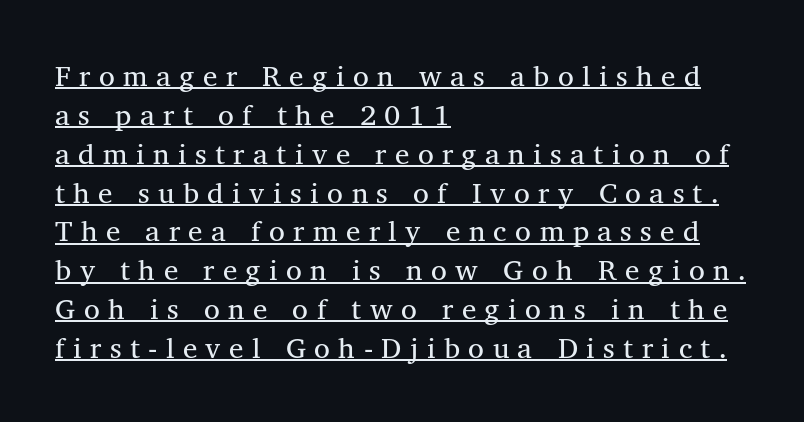
{"serif": "yes", "italic": "no", "width": "normal", "stroke_contrast": "medium", "x_height": "medium", "monospaced": "no", "underline": "yes", "align": "left", "line_spacing": "normal", "line_spacing_ratio": 1.34, "letter_spacing": "wide", "letter_spacing_em": 0.29, "glyph_px": 29}
